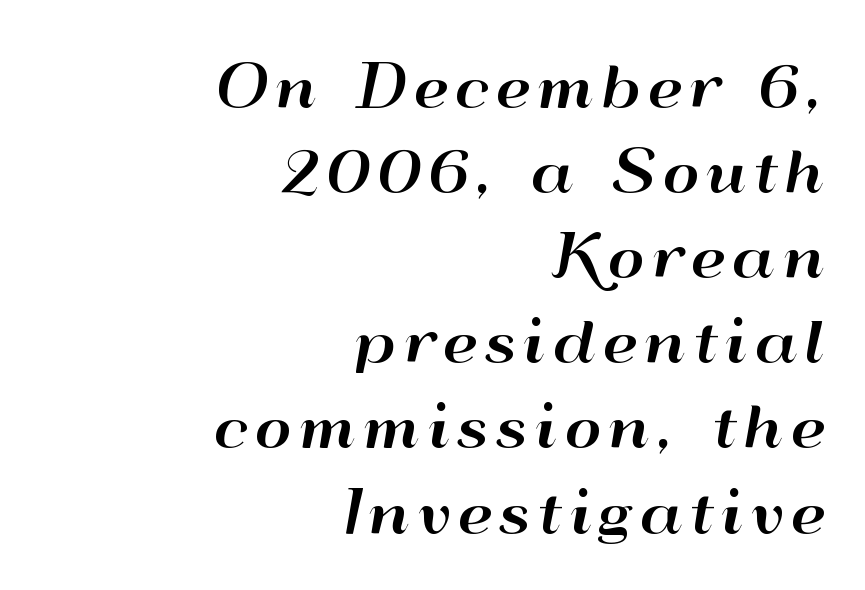
{"serif": "no", "width": "wide", "stroke_contrast": "high", "x_height": "small", "monospaced": "no", "underline": "no", "align": "right", "line_spacing": "normal", "line_spacing_ratio": 1.52, "glyph_px": 56}
